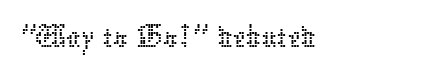
{"italic": "no", "bold": "no", "weight": "thin", "width": "normal", "stroke_contrast": "low", "x_height": "medium", "monospaced": "no", "underline": "no", "letter_spacing": "normal", "letter_spacing_em": 0.0, "glyph_px": 73}
